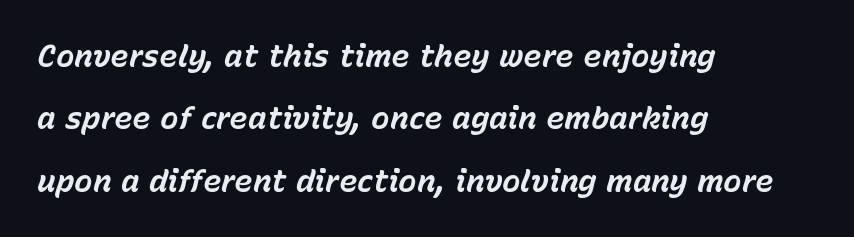
{"italic": "yes", "lean": "right", "slant_degrees": 15, "bold": "yes", "weight": "bold", "width": "normal", "stroke_contrast": "low", "x_height": "medium", "monospaced": "no", "underline": "no", "align": "left", "line_spacing": "loose", "line_spacing_ratio": 2.01, "letter_spacing": "normal", "letter_spacing_em": 0.0, "glyph_px": 31}
